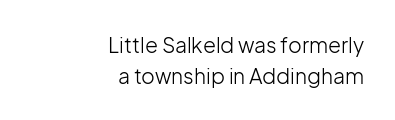
{"italic": "no", "bold": "no", "underline": "no", "align": "right", "line_spacing": "normal", "line_spacing_ratio": 1.47, "letter_spacing": "normal", "letter_spacing_em": 0.0, "glyph_px": 21}
